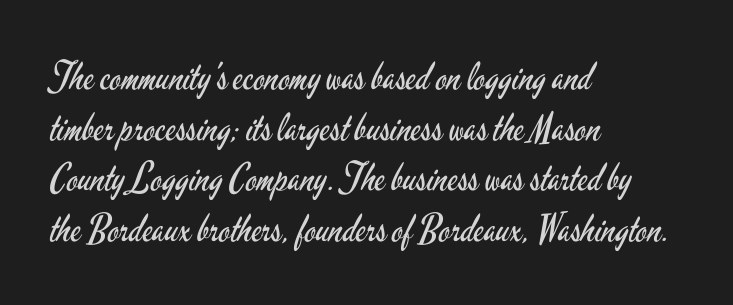
Q: Is the text bold? A: No.
Q: Is the text italic (slanted)? A: Yes.
Q: Is the typeface a serif or a sans-serif typeface? A: Sans-serif.
Q: Is the text underlined? A: No.
Q: How is the paragraph aligned? A: Left-aligned.
Q: Is the spacing between letters normal or unusually wide? A: Normal.
Q: Is the spacing between lines tight, normal or loose? A: Normal.
Q: Width (condensed, normal, or wide)? A: Condensed.
Q: Stroke contrast? A: Low.
Q: x-height? A: Small.
Q: Monospaced? A: No.
